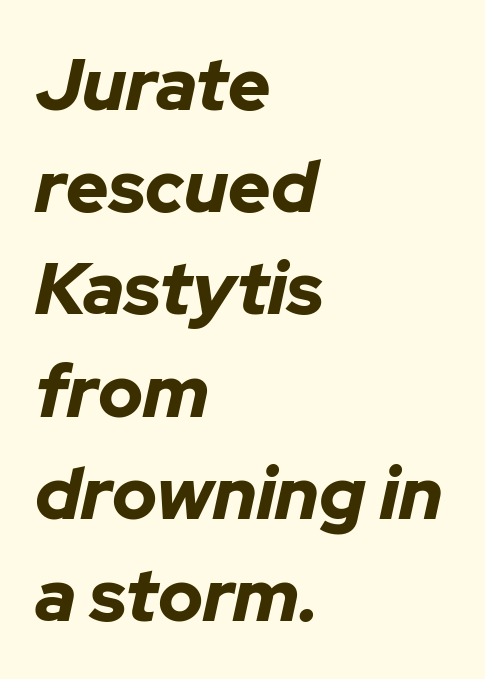
Unmarked baselines from the first word to the last. All the whitespace from short lines collects on the right. What weight is shown? A full bold with thick strokes. These lines sit exactly where default settings would place them.
